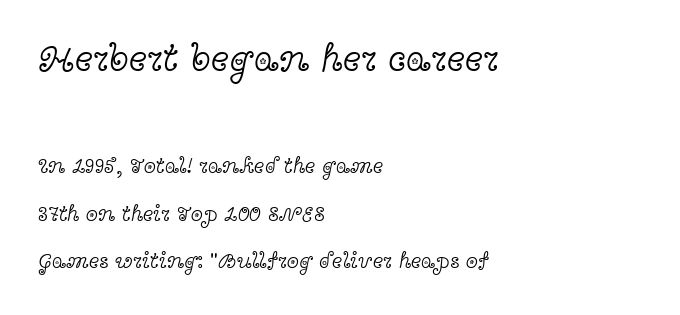
Q: Is the text bold? A: No.
Q: Is the text italic (slanted)? A: No, it is upright.
Q: Is the typeface a serif or a sans-serif typeface? A: Serif.
Q: Is the text underlined? A: No.
Q: How is the paragraph aligned? A: Left-aligned.
Q: Is the spacing between letters normal or unusually wide? A: Normal.
Q: Is the spacing between lines tight, normal or loose? A: Loose.
Q: Which block of text is set in a larger size, the first (top) or the second (bottom)? A: The first (top) one.
Q: Width (condensed, normal, or wide)? A: Wide.
Q: x-height? A: Medium.
Q: Monospaced? A: No.
